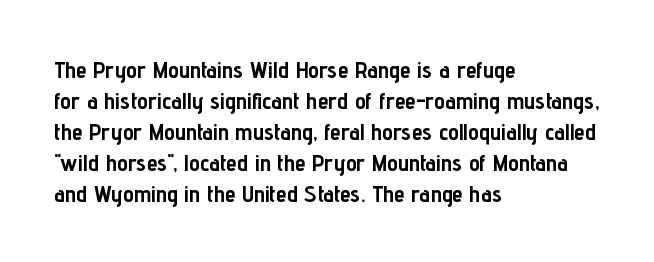
If you measured baseline to baseline, you'd find a middling distance. The specimen reads as upright at a glance. Glyph-to-glyph distance matches everyday printed text. Heavy, bold letterforms. Each row of text sits above clean, open space.
